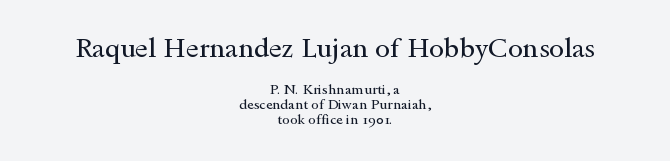
The image shows 27 px text type, upright; set centered, tight line spacing (1.07x), normal letter spacing, not underlined; the first (top) block is 1.93x larger.
